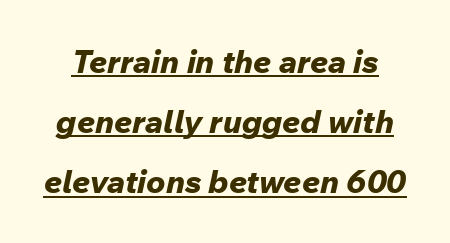
Q: Is the text bold? A: Yes.
Q: Is the text italic (slanted)? A: Yes, it leans right by about 12 degrees.
Q: Is the text underlined? A: Yes.
Q: Is the spacing between letters normal or unusually wide? A: Normal.
Q: Width (condensed, normal, or wide)? A: Normal.
Q: Stroke contrast? A: Low.
Q: x-height? A: Medium.
Q: Monospaced? A: No.
